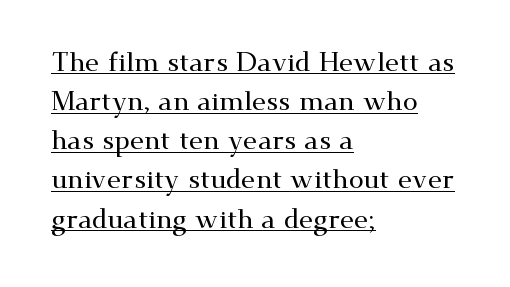
{"italic": "no", "underline": "yes", "align": "left", "line_spacing": "normal", "line_spacing_ratio": 1.45, "letter_spacing": "normal", "letter_spacing_em": 0.0, "glyph_px": 27}
